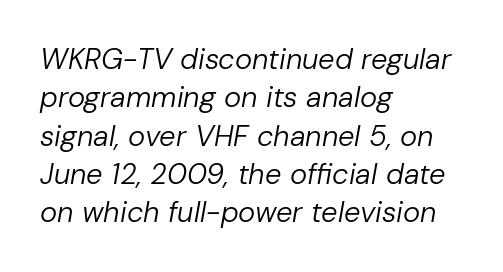
The image shows 29 px regular-weight type, italic (leaning right); set left-aligned, normal line spacing (1.32x), normal letter spacing, not underlined; low stroke contrast and a medium x-height.
